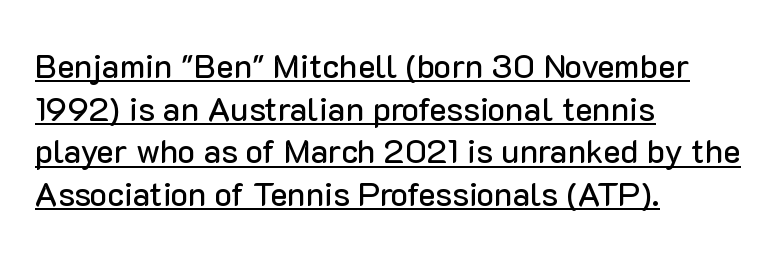
{"serif": "no", "italic": "no", "width": "normal", "stroke_contrast": "low", "x_height": "medium", "monospaced": "no", "underline": "yes", "align": "left", "line_spacing": "normal", "line_spacing_ratio": 1.29, "letter_spacing": "normal", "letter_spacing_em": 0.0, "glyph_px": 33}
